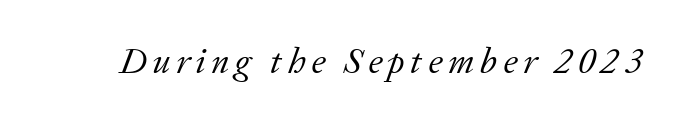
Italic? Definitely — the glyphs are oblique. These lines are rendered in a variable-pitch font. This is not heavy type; no bold has been used. The words here are not underlined. Look at the bottom of the vertical strokes: they flare into serifs here.
